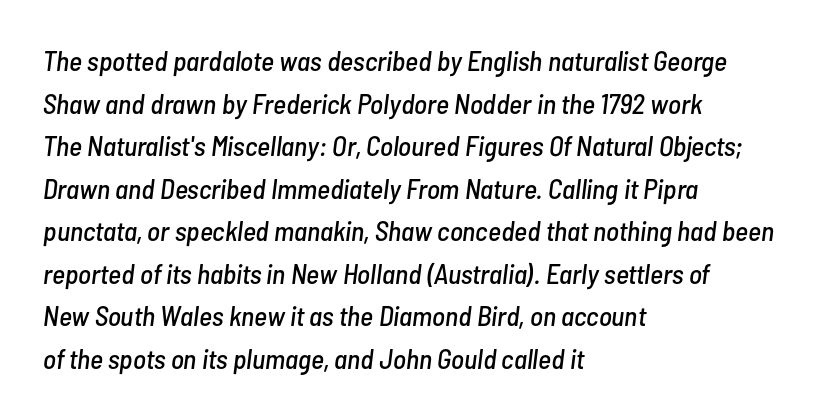
The image shows 28 px condensed type, italic (leaning right); set left-aligned, normal line spacing (1.52x), normal letter spacing, not underlined; low stroke contrast and a medium x-height.
